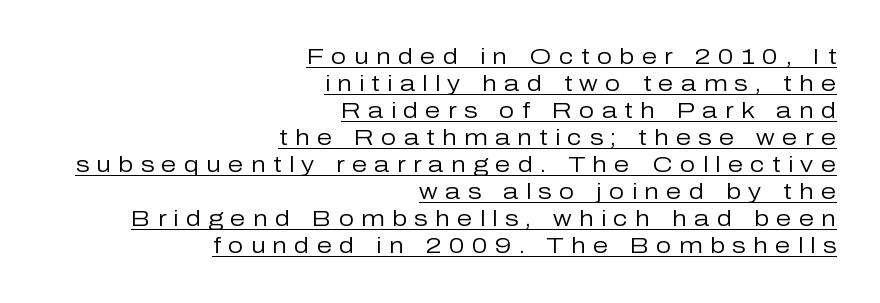
Q: Is the text bold? A: No.
Q: Is the text italic (slanted)? A: No, it is upright.
Q: Is the text underlined? A: Yes.
Q: How is the paragraph aligned? A: Right-aligned.
Q: Is the spacing between letters normal or unusually wide? A: Unusually wide.
